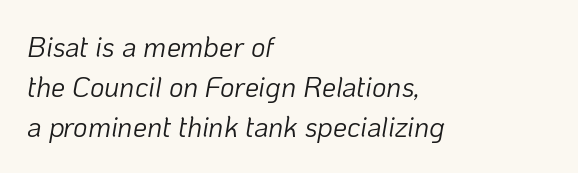
{"italic": "yes", "lean": "right", "slant_degrees": 10, "bold": "no", "weight": "light", "width": "normal", "stroke_contrast": "low", "x_height": "medium", "monospaced": "no", "underline": "no", "align": "left", "line_spacing": "normal", "line_spacing_ratio": 1.43, "letter_spacing": "normal", "letter_spacing_em": 0.0, "glyph_px": 28}
